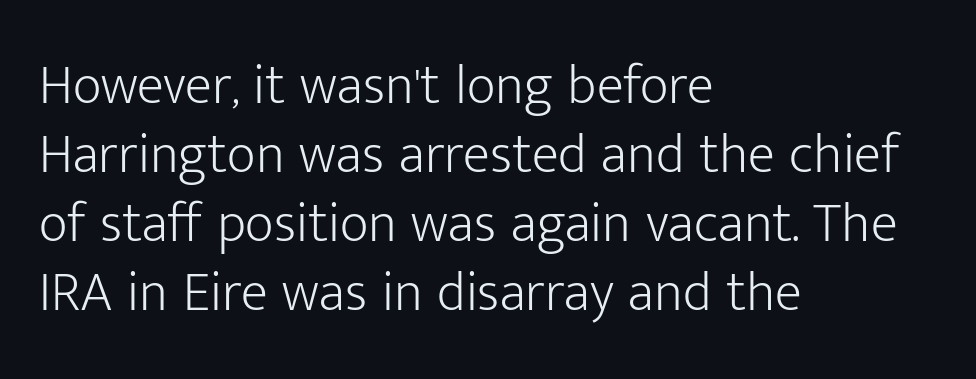
{"serif": "no", "italic": "no", "bold": "no", "weight": "light", "width": "normal", "stroke_contrast": "low", "x_height": "medium", "monospaced": "no", "underline": "no", "align": "left", "line_spacing_ratio": 1.23, "letter_spacing": "normal", "letter_spacing_em": 0.0, "glyph_px": 56}
